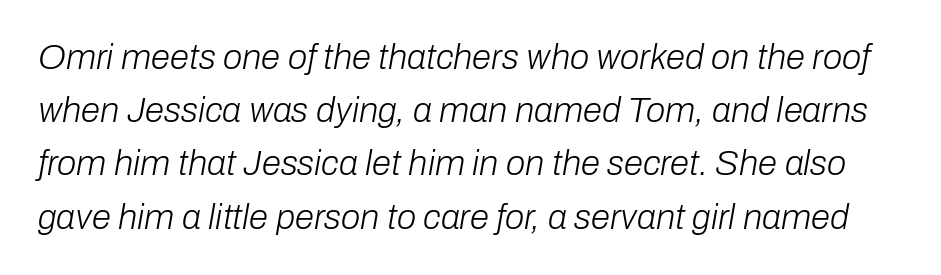
Q: Is the text bold? A: No.
Q: Is the text italic (slanted)? A: Yes, it leans right by about 10 degrees.
Q: Is the text underlined? A: No.
Q: Is the spacing between letters normal or unusually wide? A: Normal.
Q: Is the spacing between lines tight, normal or loose? A: Normal.
Q: Width (condensed, normal, or wide)? A: Normal.
Q: Stroke contrast? A: Low.
Q: x-height? A: Medium.
Q: Monospaced? A: No.
